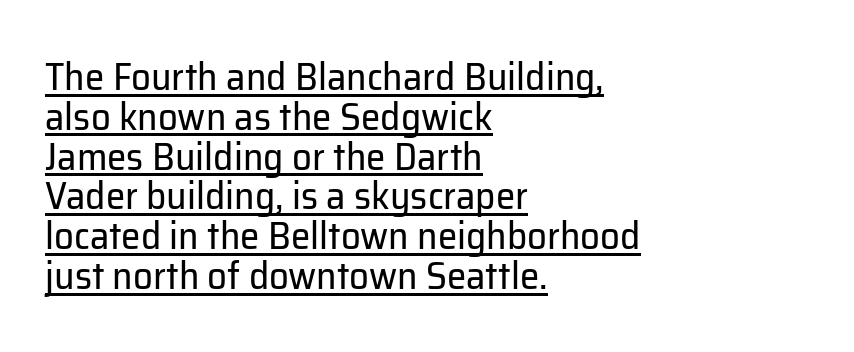
The image shows 39 px regular-weight sans-serif type, upright; set left-aligned, tight line spacing (1.02x), normal letter spacing, underlined; low stroke contrast and a medium x-height.
